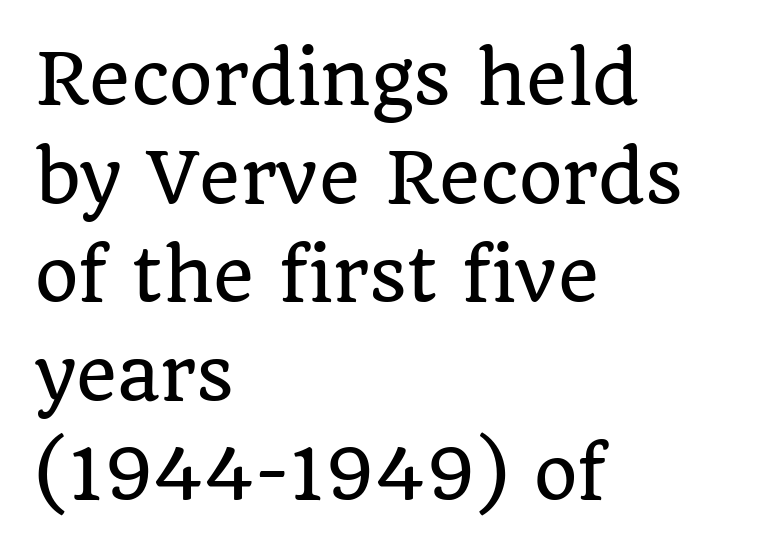
Decoration check: the copy has no underline. Students, note that the glyphs here touch the page at normal intervals. Each new line begins a customary step beneath the previous one. The typeface chosen for these lines features serifs.
